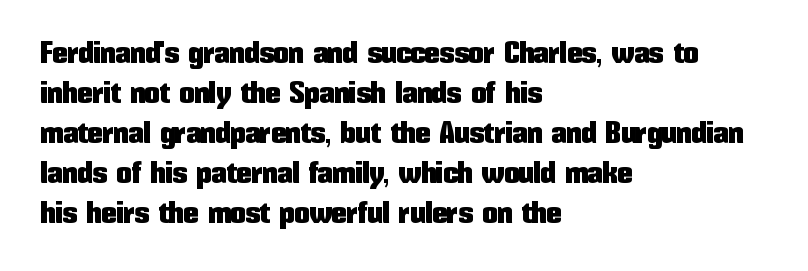
The image shows 30 px condensed sans-serif type, upright; set left-aligned, normal line spacing (1.33x), normal letter spacing, not underlined; low stroke contrast and a medium x-height.
